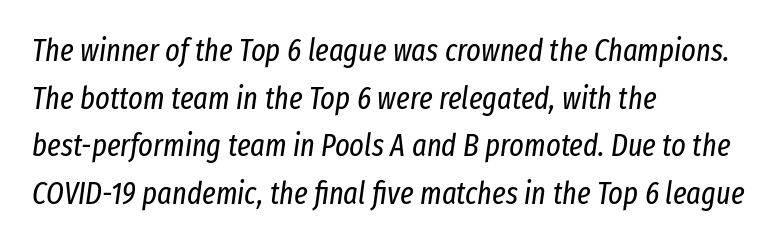
Q: Is the text bold? A: No.
Q: Is the text italic (slanted)? A: Yes, it leans right by about 8 degrees.
Q: Is the text underlined? A: No.
Q: How is the paragraph aligned? A: Left-aligned.
Q: Is the spacing between letters normal or unusually wide? A: Normal.
Q: Is the spacing between lines tight, normal or loose? A: Normal.
Q: Width (condensed, normal, or wide)? A: Condensed.
Q: Stroke contrast? A: Low.
Q: x-height? A: Medium.
Q: Monospaced? A: No.
